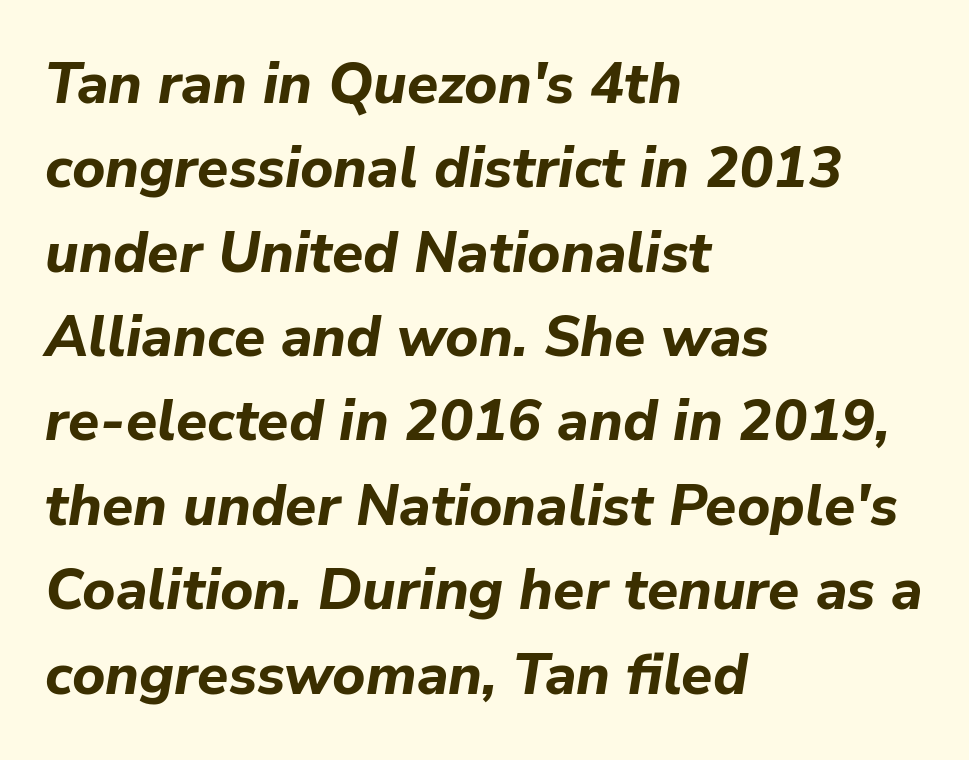
The image shows 57 px bold type, italic (leaning right); set left-aligned, normal line spacing (1.48x), normal letter spacing, not underlined; low stroke contrast and a medium x-height.
